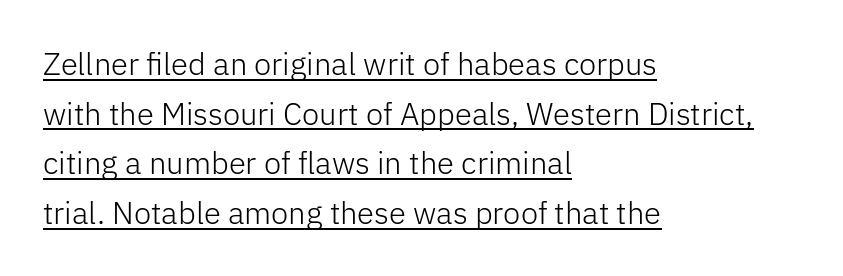
Letters have the restrained weight of plain body copy at most. The characters display no serif detailing; their extremities are plain. Think of a printed novel: that variable character pitch is what you see here. If you measured baseline to baseline, you'd find a middling distance.
